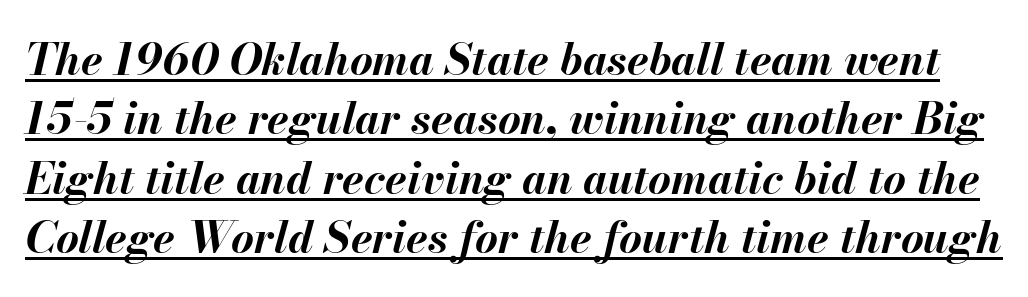
Q: Is the text bold? A: Yes.
Q: Is the text italic (slanted)? A: Yes, it leans right by about 13 degrees.
Q: Is the text underlined? A: Yes.
Q: Is the spacing between letters normal or unusually wide? A: Normal.
Q: Is the spacing between lines tight, normal or loose? A: Normal.
Q: Width (condensed, normal, or wide)? A: Normal.
Q: Stroke contrast? A: Medium.
Q: x-height? A: Small.
Q: Monospaced? A: No.
